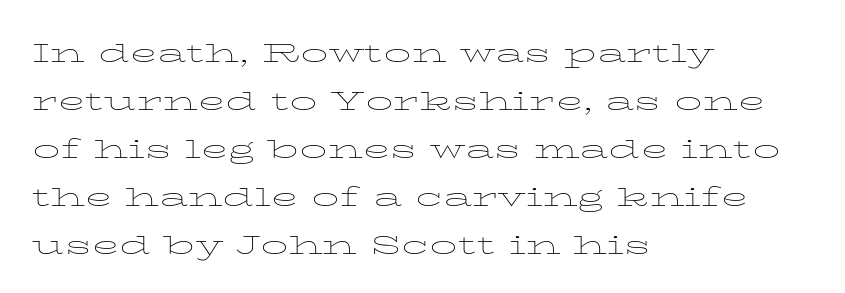
{"italic": "no", "bold": "no", "weight": "thin", "width": "wide", "stroke_contrast": "low", "x_height": "medium", "monospaced": "no", "underline": "no", "align": "left", "line_spacing": "normal", "line_spacing_ratio": 1.33, "letter_spacing": "normal", "letter_spacing_em": 0.0, "glyph_px": 36}
